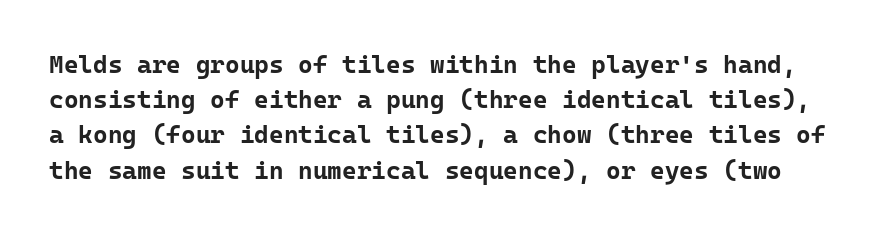
{"italic": "no", "bold": "yes", "underline": "no", "line_spacing": "normal", "line_spacing_ratio": 1.41, "letter_spacing": "normal", "letter_spacing_em": 0.0, "glyph_px": 25}
